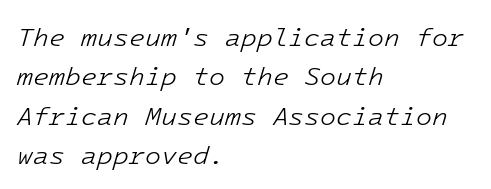
Observe the lean: these are italic letterforms. Nothing heavy about these letters — not bold at all. Each row of text sits above clean, open space. Leading: standard.
